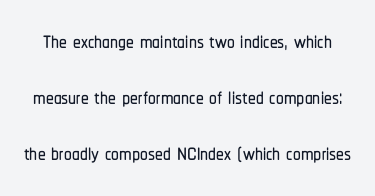
{"serif": "no", "italic": "no", "width": "condensed", "stroke_contrast": "low", "x_height": "medium", "monospaced": "no", "underline": "no", "line_spacing_ratio": 1.81, "letter_spacing": "normal", "letter_spacing_em": 0.0, "glyph_px": 31}
